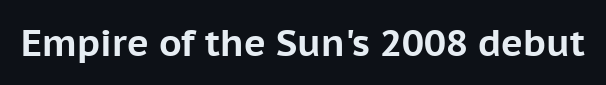
Q: Is the text bold? A: Yes.
Q: Is the text italic (slanted)? A: No, it is upright.
Q: Is the typeface a serif or a sans-serif typeface? A: Sans-serif.
Q: Is the text underlined? A: No.
Q: Is the spacing between letters normal or unusually wide? A: Normal.
Q: Width (condensed, normal, or wide)? A: Normal.
Q: Stroke contrast? A: Low.
Q: x-height? A: Medium.
Q: Monospaced? A: No.
